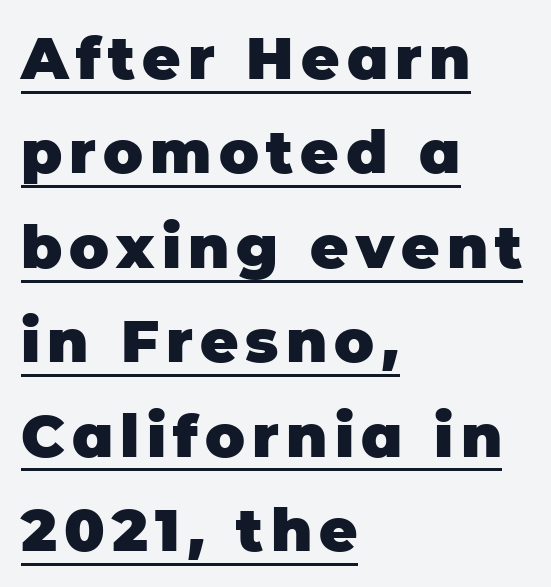
Left-aligned paragraph, ragged on the right. Proportional: the letters do not fall into vertical columns. It's the straight-up-and-down kind of type. Regarding leading, the lines here are spaced in the standard way. Heft: maximum for text — a bold.
